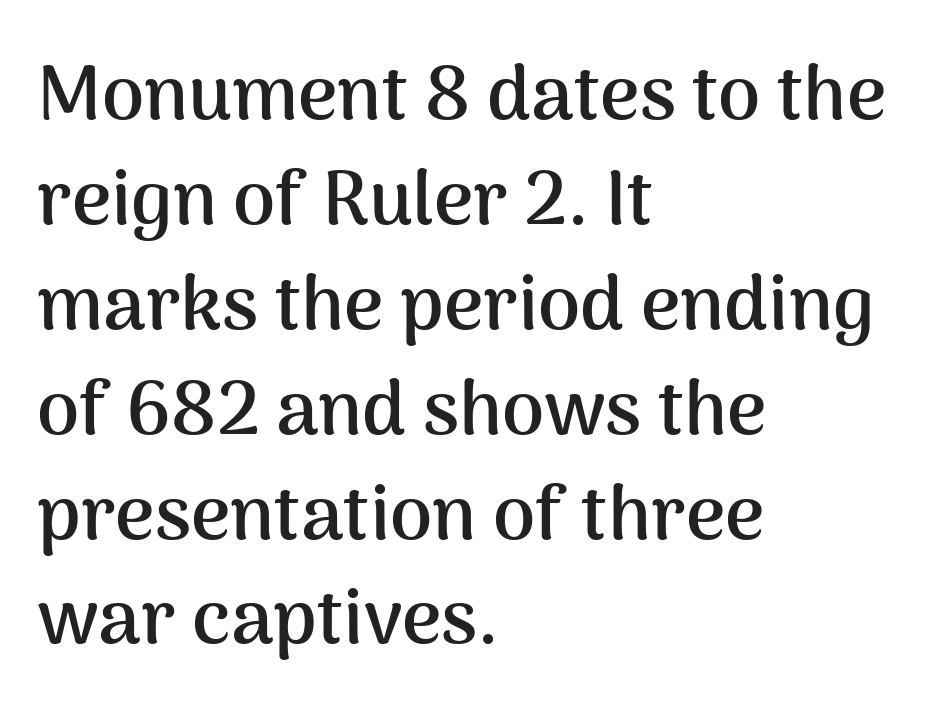
The image shows 76 px semibold sans-serif type, upright; set left-aligned, normal line spacing (1.38x), normal letter spacing, not underlined; medium stroke contrast and a medium x-height.
